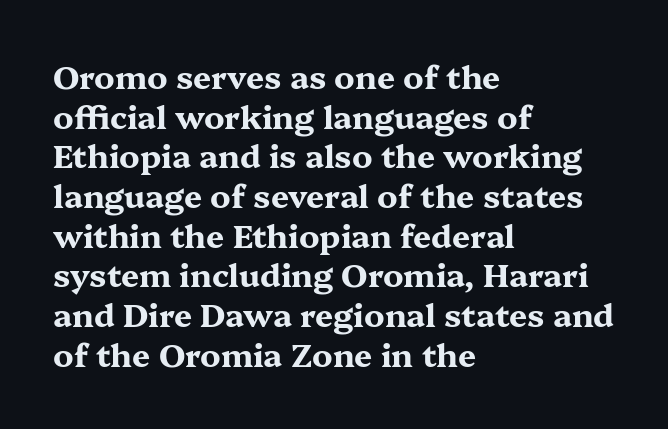
The image shows 32 px bold, wide serif type, upright; set left-aligned, line spacing 1.24x, normal letter spacing, not underlined; medium stroke contrast and a medium x-height.
